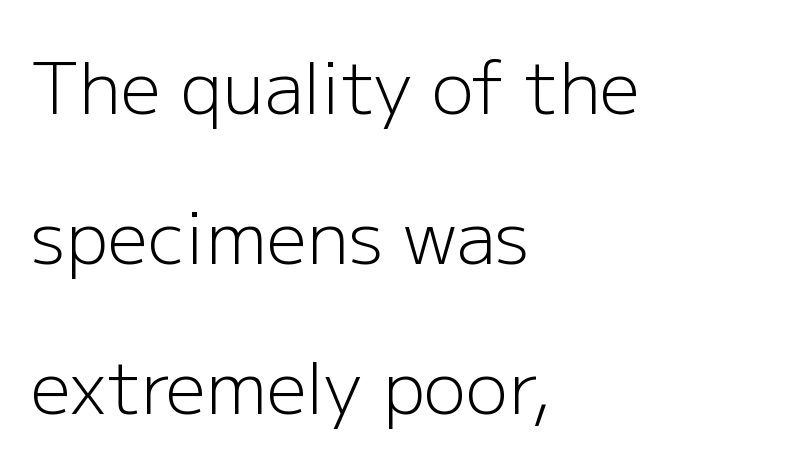
The image shows 71 px light sans-serif type, upright; set left-aligned, loose line spacing (2.11x), normal letter spacing, not underlined; low stroke contrast and a medium x-height.
